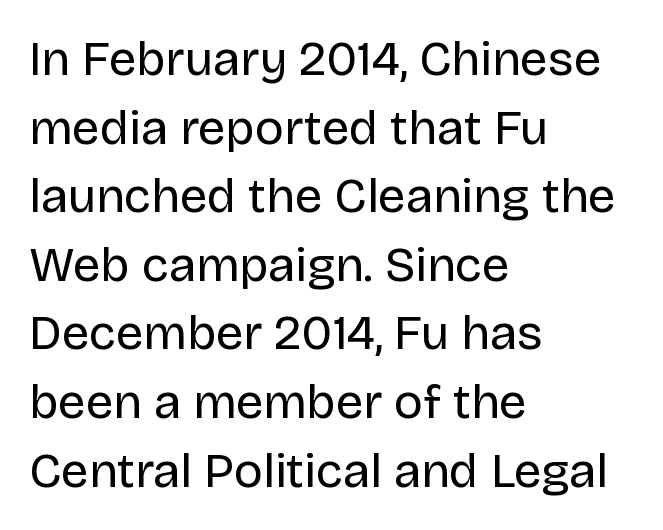
The text was rendered using a sans face with plain stroke endings. Where is the straight margin? On the left. Look at the tracking — it's just the regular setting, nothing added. The letters stand upright; this is a roman face. Decoration check: the copy has no underline.
